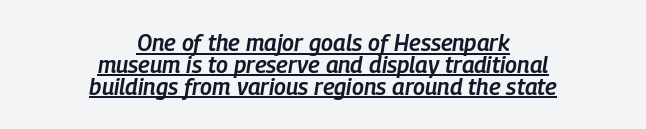
Typeset on center — no edge is straight. Vertical spacing — tight. Underlining? Definitely there. Compared with an ordinary text face, these strokes are moderately heavier — a semibold. Glyph-to-glyph distance matches everyday printed text. In terms of posture, this sample is oblique.
